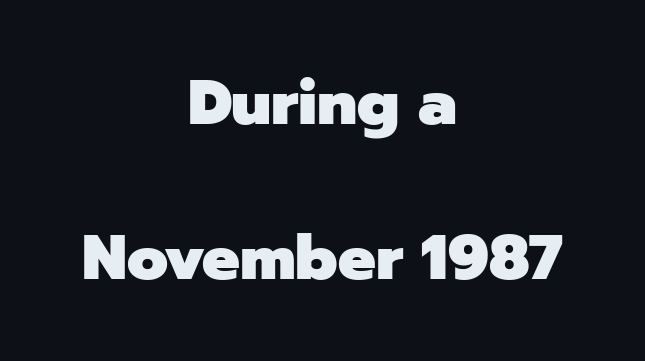
Q: Is the text bold? A: Yes.
Q: Is the text italic (slanted)? A: No, it is upright.
Q: Is the typeface a serif or a sans-serif typeface? A: Sans-serif.
Q: Is the text underlined? A: No.
Q: How is the paragraph aligned? A: Centered.
Q: Is the spacing between letters normal or unusually wide? A: Normal.
Q: Is the spacing between lines tight, normal or loose? A: Loose.
Q: Width (condensed, normal, or wide)? A: Normal.
Q: Stroke contrast? A: Low.
Q: x-height? A: Medium.
Q: Monospaced? A: No.
